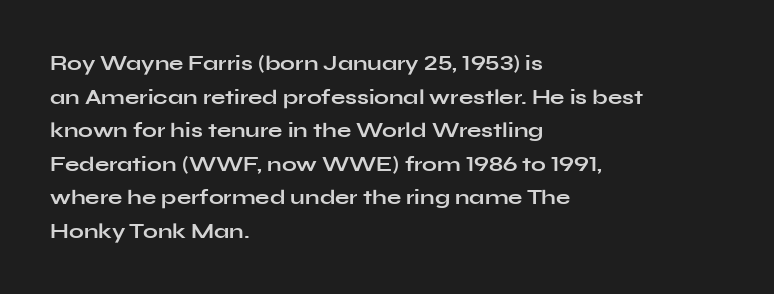
The image shows 21 px bold type, upright; set left-aligned, normal line spacing (1.6x), normal letter spacing, not underlined.
